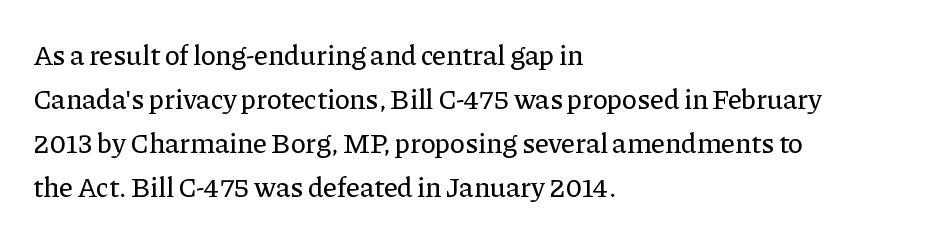
Q: Is the text italic (slanted)? A: No, it is upright.
Q: Is the typeface a serif or a sans-serif typeface? A: Serif.
Q: Is the text underlined? A: No.
Q: How is the paragraph aligned? A: Left-aligned.
Q: Is the spacing between letters normal or unusually wide? A: Normal.
Q: Is the spacing between lines tight, normal or loose? A: Normal.
Q: Width (condensed, normal, or wide)? A: Normal.
Q: Stroke contrast? A: Low.
Q: x-height? A: Medium.
Q: Monospaced? A: No.
